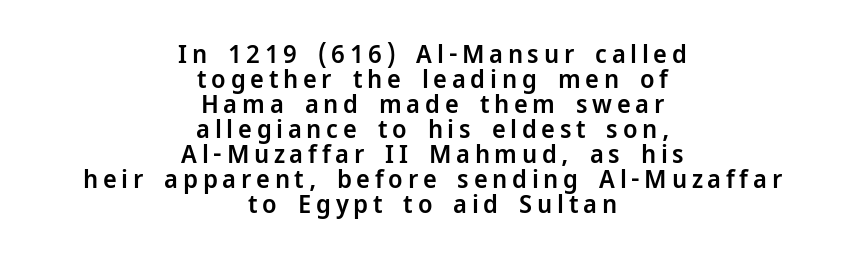
{"italic": "no", "bold": "semi", "underline": "no", "align": "center", "line_spacing": "tight", "line_spacing_ratio": 0.96, "glyph_px": 26}
